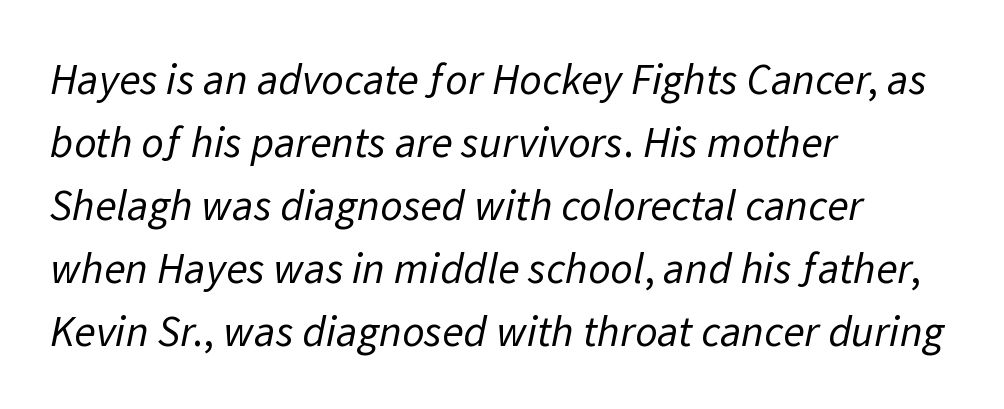
Q: Is the text bold? A: No.
Q: Is the typeface a serif or a sans-serif typeface? A: Sans-serif.
Q: Is the text underlined? A: No.
Q: How is the paragraph aligned? A: Left-aligned.
Q: Is the spacing between letters normal or unusually wide? A: Normal.
Q: Is the spacing between lines tight, normal or loose? A: Normal.
Q: Width (condensed, normal, or wide)? A: Normal.
Q: Stroke contrast? A: Low.
Q: x-height? A: Medium.
Q: Monospaced? A: No.
